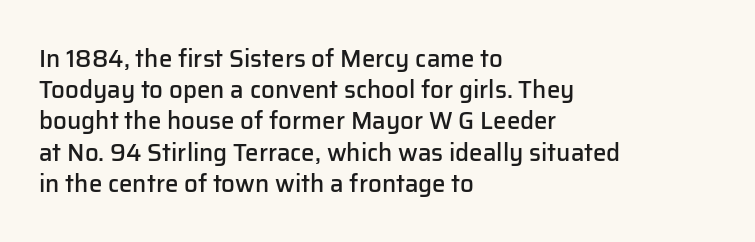
The image shows 24 px text type, upright; set left-aligned, normal line spacing (1.3x), normal letter spacing, not underlined.
